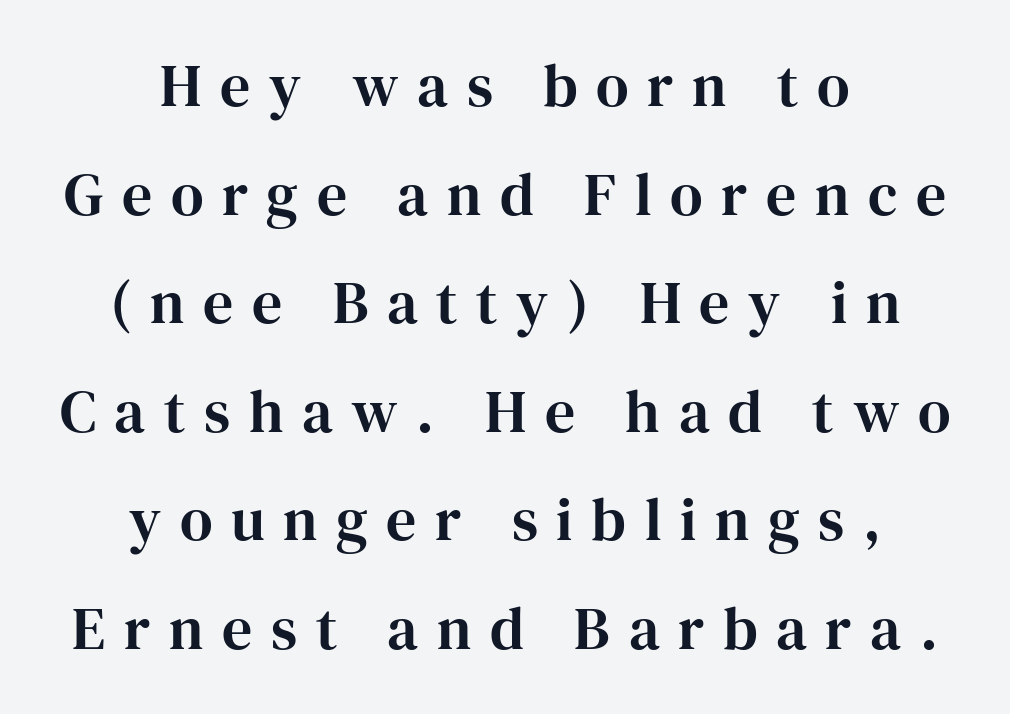
{"serif": "yes", "italic": "no", "width": "normal", "stroke_contrast": "high", "x_height": "medium", "monospaced": "no", "underline": "no", "align": "center", "line_spacing_ratio": 1.81, "letter_spacing": "wide", "letter_spacing_em": 0.31, "glyph_px": 60}
